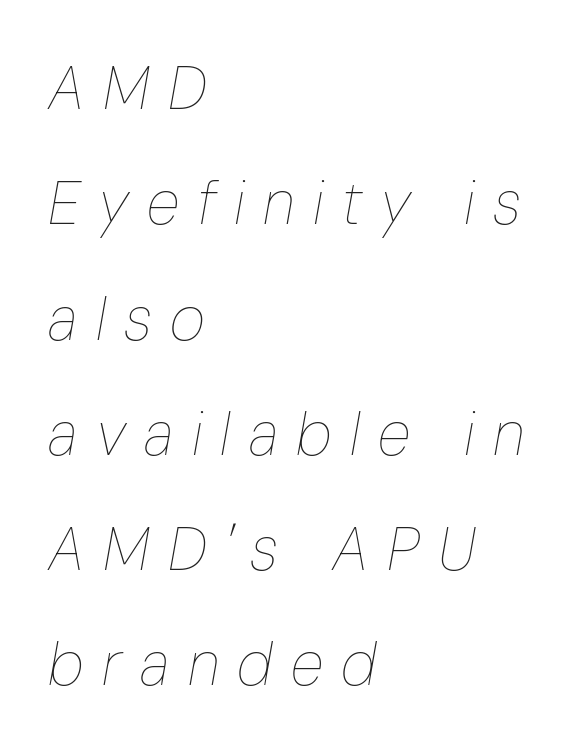
The image shows 61 px thin, condensed type, italic (leaning right); set left-aligned, line spacing 1.89x, unusually wide letter spacing (+0.3 em), not underlined; low stroke contrast and a medium x-height.
